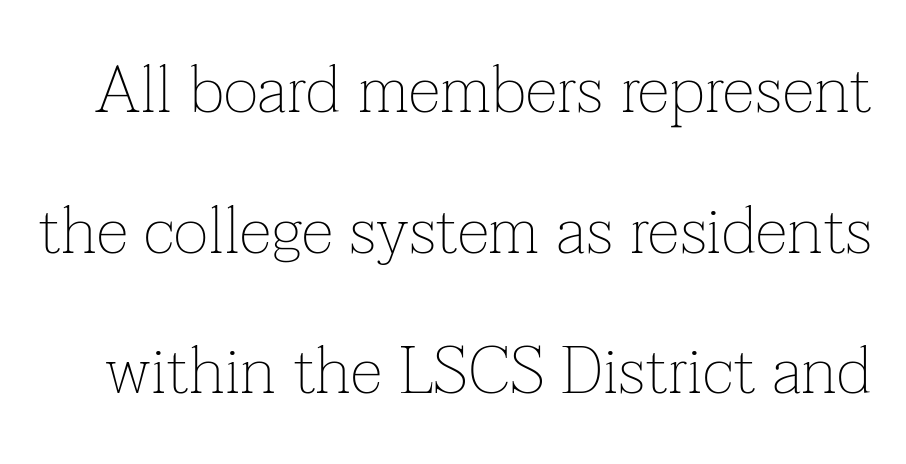
The image shows 66 px thin serif type, upright; set loose line spacing (2.13x), normal letter spacing, not underlined; low stroke contrast and a medium x-height.
